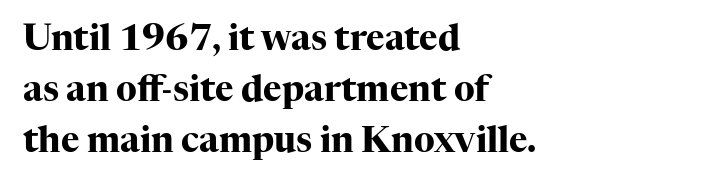
The image shows 35 px heavy serif type, upright; set left-aligned, normal line spacing (1.46x), normal letter spacing, not underlined; high stroke contrast and a medium x-height.
